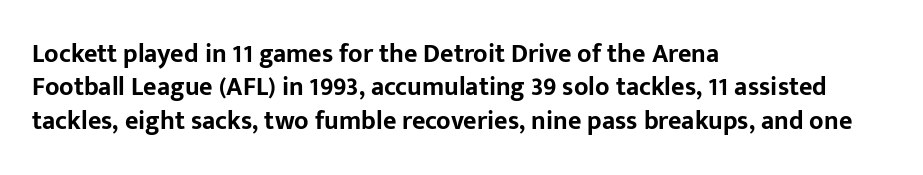
In terms of posture, this sample is upright. Look at the stroke-to-counter ratio: heavy, a bold. Notice how descenders clear the ascenders below comfortably — that's standard leading. The zone under the glyphs is completely vacant. The rendering keeps characters at their native spacing.
